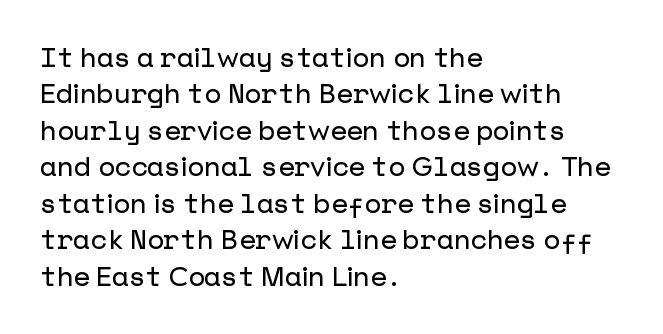
The image shows 27 px text type, upright; set left-aligned, normal line spacing (1.35x), normal letter spacing, not underlined.
